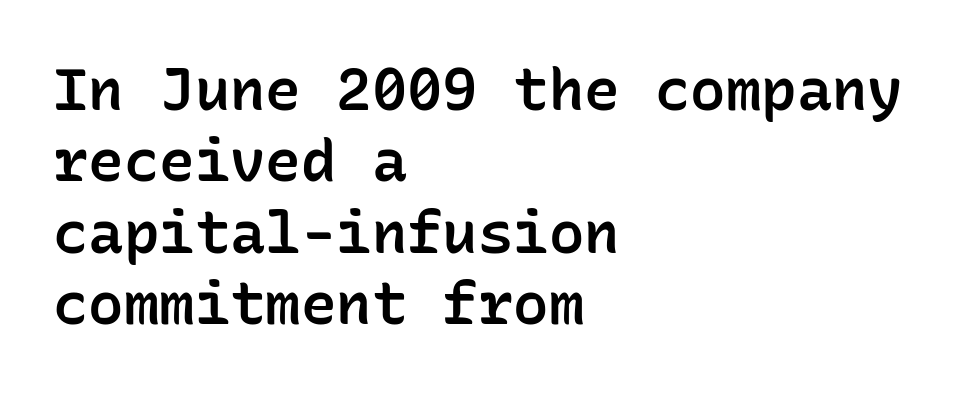
The image shows 59 px semibold sans-serif type, upright, monospaced; set left-aligned, line spacing 1.21x, normal letter spacing, not underlined; low stroke contrast and a medium x-height.
